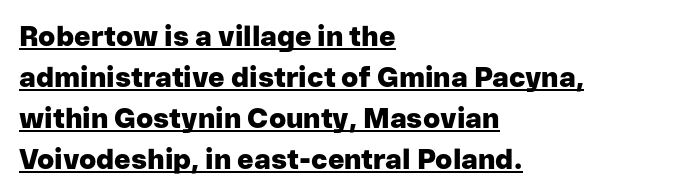
You could call the tracking neutral — neither tight nor loose. The rendering uses natural spacing where letterforms have individual widths. Teacher's note: observe the even left margin — that is flush-left alignment. The face used here has the dense, thick strokes of a bold. The letters stand upright; this is a roman face.
